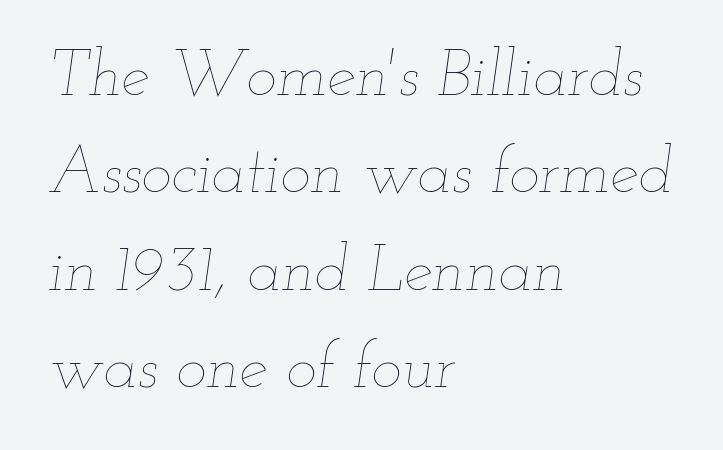
The typesetter chose a ragged-right arrangement here. Short note: letters normally spaced. Do the characters align in a grid? No, the font is proportional. Italic: yes, the glyphs are oblique.
